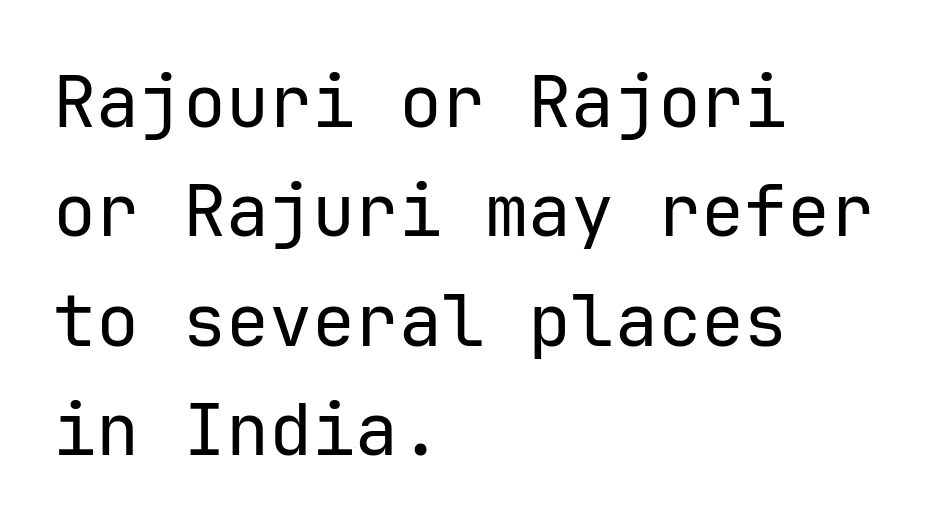
The ragged edge is on the right, which tells us the setting is flush left. Caption: face not bold, strokes unweighted. Nothing unusual about the tracking: characters are spaced as the font intends. These lines are rendered in a fixed-pitch font.
